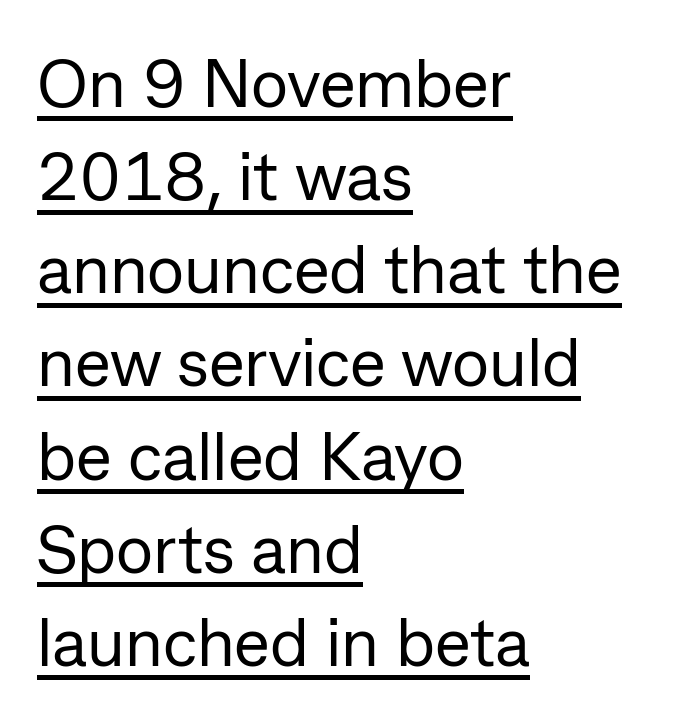
The image shows 68 px regular-weight sans-serif type, upright; set left-aligned, normal line spacing (1.37x), normal letter spacing, underlined; low stroke contrast and a medium x-height.
